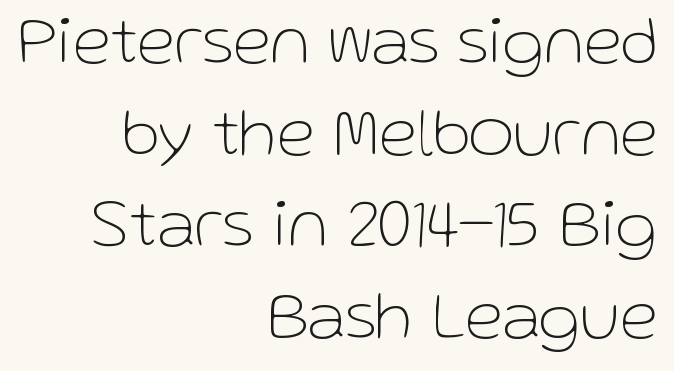
Every stem runs plumb, perpendicular to the baseline. Think standard paragraph weight, or any step lighter than that. Alignment: flush right. Observe the absence of serifs on each vertical stroke in this sample. The face used here is rendered with its standard letterfit. The vertical gap from one line to the next is medium.
